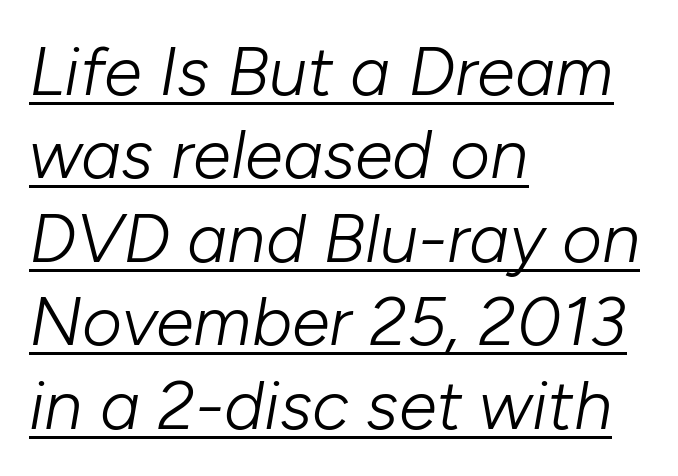
{"italic": "yes", "lean": "right", "slant_degrees": 10, "bold": "no", "weight": "light", "width": "normal", "stroke_contrast": "low", "x_height": "medium", "monospaced": "no", "underline": "yes", "align": "left", "line_spacing_ratio": 1.21, "letter_spacing": "normal", "letter_spacing_em": 0.0, "glyph_px": 69}
